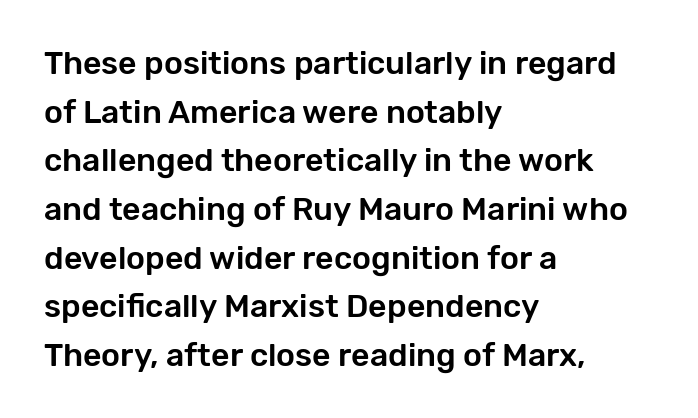
Caption: multi-line text, flush left, ragged right. The gaps between neighbouring characters are ordinary and unremarkable. Unmarked baselines from the first word to the last. The font family rendered here belongs to the sans-serif group.
